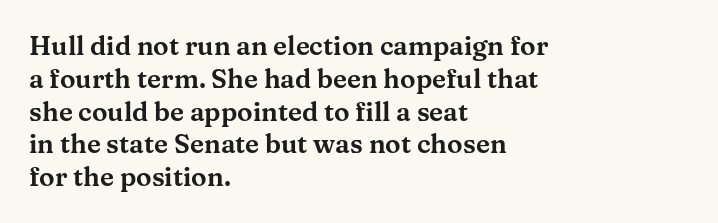
The image shows 26 px text type, upright; set left-aligned, normal line spacing (1.26x), normal letter spacing, not underlined.
